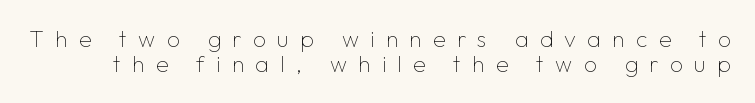
Q: Is the text bold? A: No.
Q: Is the text italic (slanted)? A: No, it is upright.
Q: Is the text underlined? A: No.
Q: Is the spacing between letters normal or unusually wide? A: Unusually wide.
Q: Is the spacing between lines tight, normal or loose? A: Tight.
